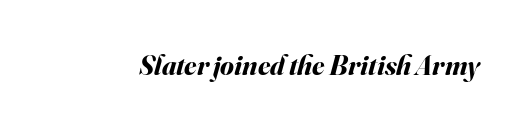
The image shows 28 px bold type, italic (leaning right); set normal letter spacing, not underlined; medium stroke contrast and a small x-height.
